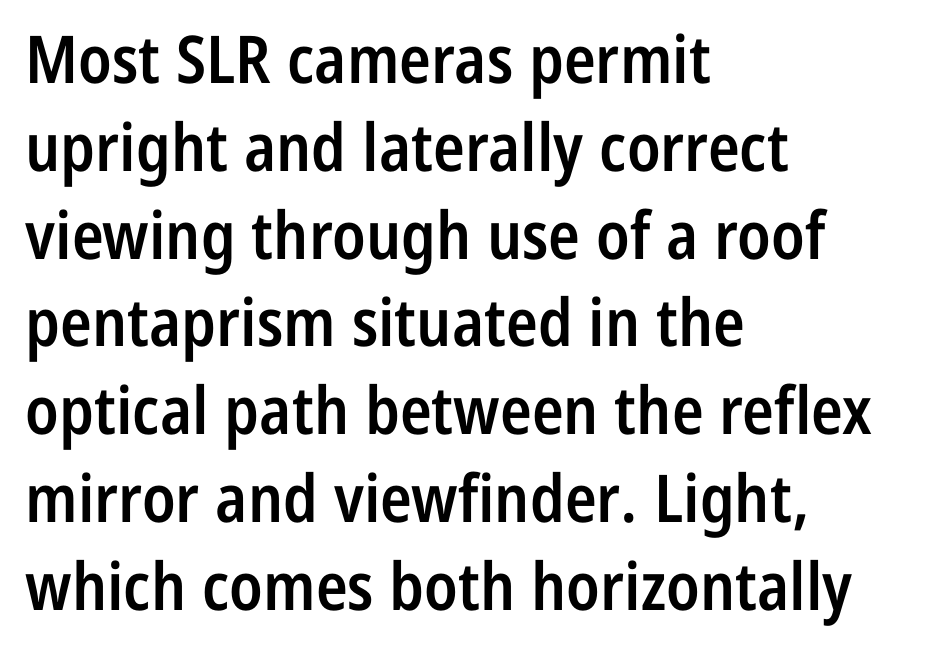
Weight: semibold (demi). Caption: multi-line text, flush left, ragged right. The horizontal fit of the characters is conventional and even. Do the letters lean? They stand straight.
